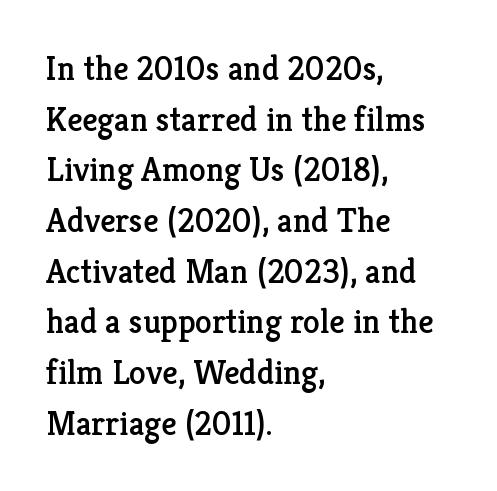
{"serif": "yes", "italic": "no", "width": "normal", "stroke_contrast": "low", "x_height": "medium", "monospaced": "no", "underline": "no", "align": "left", "line_spacing": "normal", "line_spacing_ratio": 1.49, "letter_spacing": "normal", "letter_spacing_em": 0.0, "glyph_px": 34}
